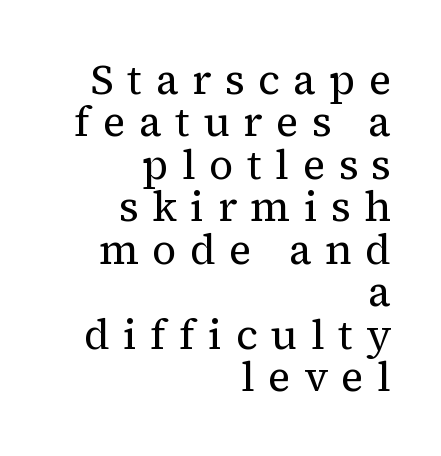
The typesetter chose a ragged-left arrangement here. You could not count columns in this text — the font is proportionally spaced. Yep, those are serifs on the letters. This rendering widens character spacing well past its baseline value.
